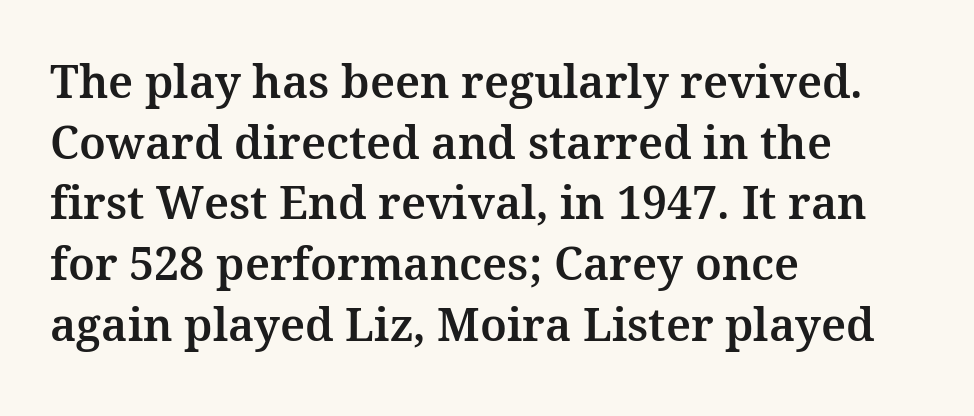
Q: Is the text italic (slanted)? A: No, it is upright.
Q: Is the typeface a serif or a sans-serif typeface? A: Serif.
Q: Is the text underlined? A: No.
Q: How is the paragraph aligned? A: Left-aligned.
Q: Is the spacing between letters normal or unusually wide? A: Normal.
Q: Is the spacing between lines tight, normal or loose? A: Normal.
Q: Width (condensed, normal, or wide)? A: Normal.
Q: Stroke contrast? A: Medium.
Q: x-height? A: Medium.
Q: Monospaced? A: No.
